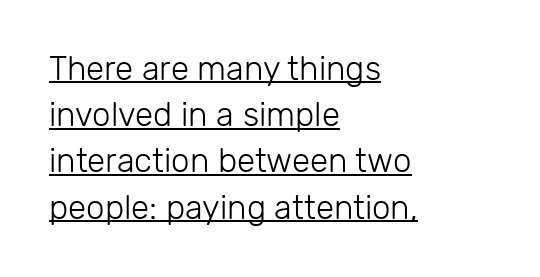
Q: Is the text bold? A: No.
Q: Is the text italic (slanted)? A: No, it is upright.
Q: Is the typeface a serif or a sans-serif typeface? A: Sans-serif.
Q: Is the text underlined? A: Yes.
Q: How is the paragraph aligned? A: Left-aligned.
Q: Is the spacing between letters normal or unusually wide? A: Normal.
Q: Is the spacing between lines tight, normal or loose? A: Normal.
Q: Width (condensed, normal, or wide)? A: Normal.
Q: Stroke contrast? A: Low.
Q: x-height? A: Medium.
Q: Monospaced? A: No.
